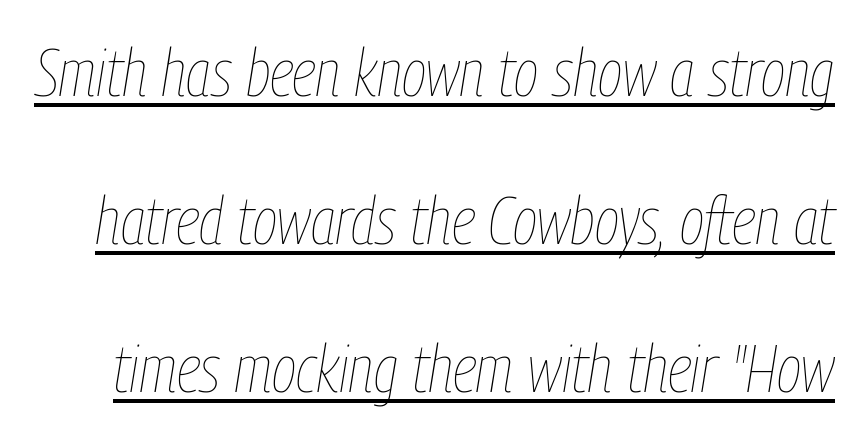
Q: Is the text bold? A: No.
Q: Is the text italic (slanted)? A: Yes, it leans right by about 9 degrees.
Q: Is the text underlined? A: Yes.
Q: Is the spacing between letters normal or unusually wide? A: Normal.
Q: Is the spacing between lines tight, normal or loose? A: Loose.
Q: Width (condensed, normal, or wide)? A: Condensed.
Q: Stroke contrast? A: Low.
Q: x-height? A: Medium.
Q: Monospaced? A: No.
